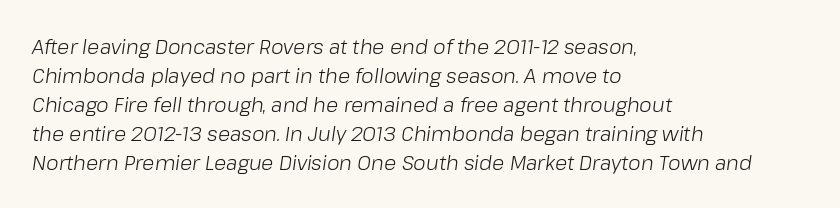
Q: Is the text bold? A: No.
Q: Is the text italic (slanted)? A: Yes, it leans right by about 8 degrees.
Q: Is the text underlined? A: No.
Q: How is the paragraph aligned? A: Left-aligned.
Q: Is the spacing between letters normal or unusually wide? A: Normal.
Q: Is the spacing between lines tight, normal or loose? A: Normal.
